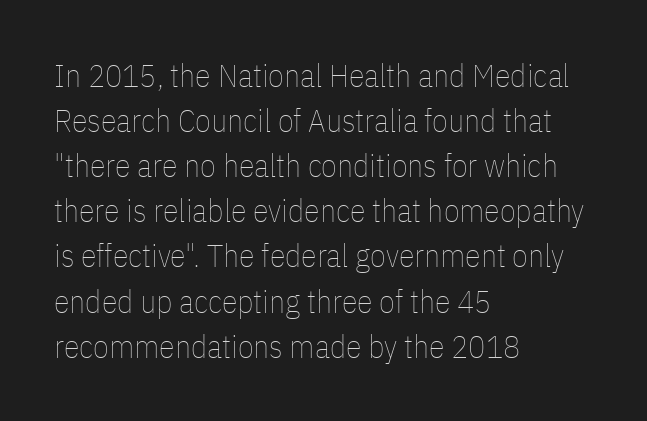
Horizontal alignment here is leftward, the default for most running prose. A clean baseline with only descenders dipping below it. The cut favours lightness, reaching ordinary text weight at its darkest. Upright lettering throughout.
